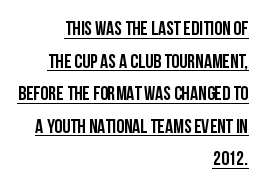
Q: Is the text italic (slanted)? A: No, it is upright.
Q: Is the text underlined? A: Yes.
Q: How is the paragraph aligned? A: Right-aligned.
Q: Is the spacing between letters normal or unusually wide? A: Normal.
Q: Is the spacing between lines tight, normal or loose? A: Normal.
